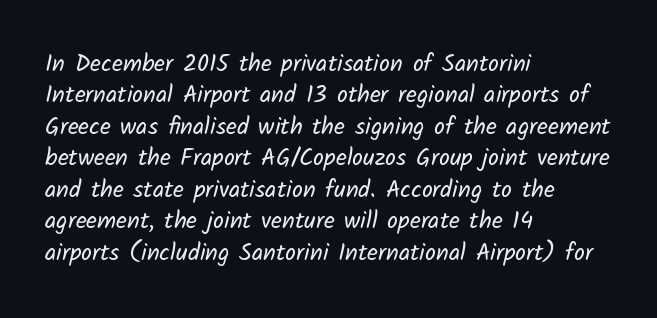
Q: Is the text bold? A: No.
Q: Is the text underlined? A: No.
Q: How is the paragraph aligned? A: Left-aligned.
Q: Is the spacing between letters normal or unusually wide? A: Normal.
Q: Is the spacing between lines tight, normal or loose? A: Normal.
